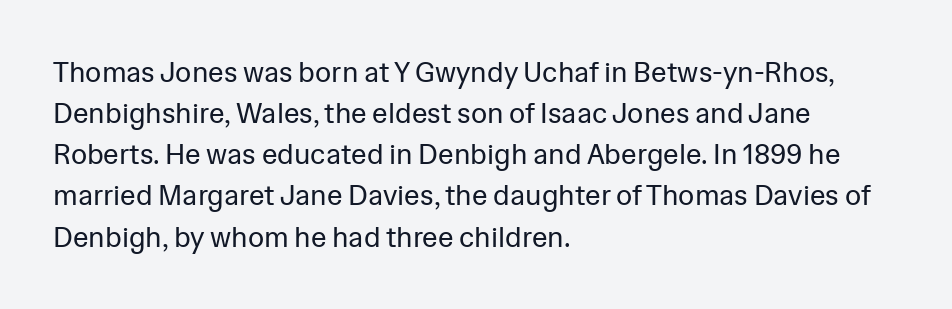
The rag falls on the right side of this text block. Letters rest on an invisible, unmarked baseline. This is roman type, the default non-slanted kind. Compared with typical body copy, the letter spacing here is the same.
